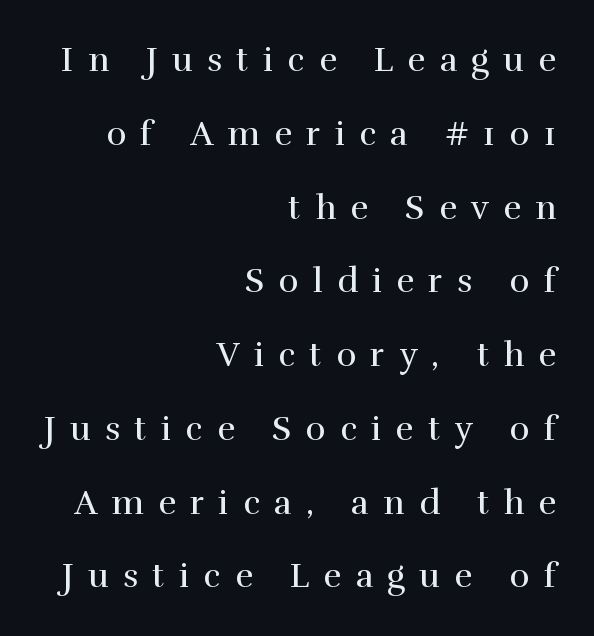
Every character sits straight up, as roman type does. The leading is generous, giving the passage an open texture. The font family rendered here belongs to the serif group. The passage is arranged like a letterhead date or caption credit — flush right.
